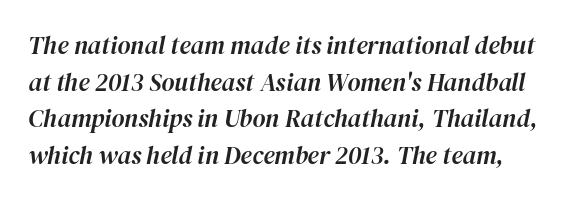
Q: Is the text italic (slanted)? A: Yes, it leans right by about 12 degrees.
Q: Is the text underlined? A: No.
Q: Is the spacing between letters normal or unusually wide? A: Normal.
Q: Is the spacing between lines tight, normal or loose? A: Normal.
